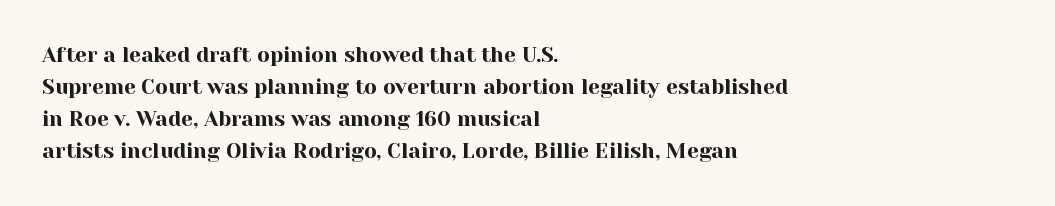
Spacing between characters is what you'd get straight out of the box. This sample is left-justified, so line endings fall wherever the words run out. Has an underline been added? It has not. Evenly set lines give the paragraph a standard silhouette. You can tell it's not italic because the verticals are truly vertical.
